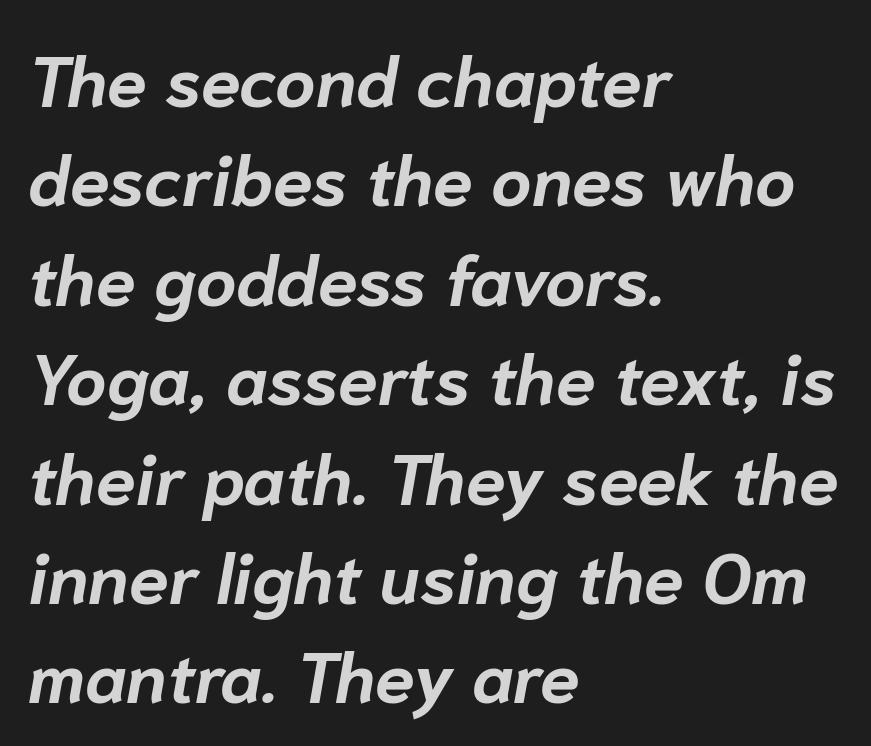
The image shows 71 px bold type, italic (leaning right); set left-aligned, normal line spacing (1.4x), normal letter spacing, not underlined; low stroke contrast and a medium x-height.
